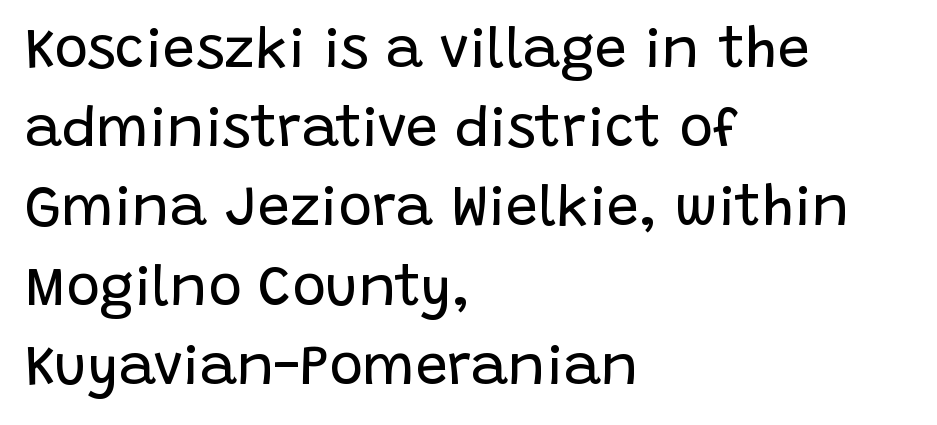
Q: Is the text bold? A: No.
Q: Is the text italic (slanted)? A: No, it is upright.
Q: Is the typeface a serif or a sans-serif typeface? A: Sans-serif.
Q: Is the text underlined? A: No.
Q: How is the paragraph aligned? A: Left-aligned.
Q: Is the spacing between letters normal or unusually wide? A: Normal.
Q: Is the spacing between lines tight, normal or loose? A: Normal.
Q: Width (condensed, normal, or wide)? A: Normal.
Q: Stroke contrast? A: Low.
Q: x-height? A: Large.
Q: Monospaced? A: No.
